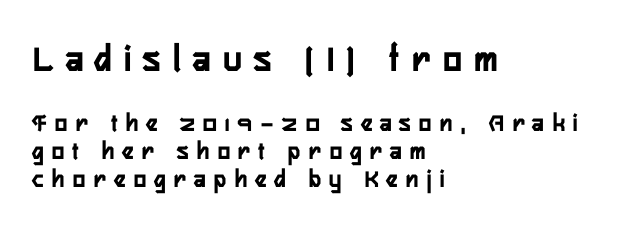
Q: Is the text italic (slanted)? A: No, it is upright.
Q: Is the typeface a serif or a sans-serif typeface? A: Sans-serif.
Q: Is the text underlined? A: No.
Q: How is the paragraph aligned? A: Left-aligned.
Q: Is the spacing between letters normal or unusually wide? A: Unusually wide.
Q: Is the spacing between lines tight, normal or loose? A: Tight.
Q: Which block of text is set in a larger size, the first (top) or the second (bottom)? A: The first (top) one.
Q: Width (condensed, normal, or wide)? A: Condensed.
Q: Stroke contrast? A: Low.
Q: x-height? A: Medium.
Q: Monospaced? A: No.
